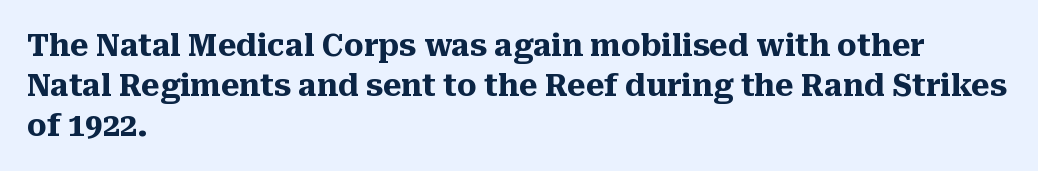
The rendering uses a moderate line-height, typical for paragraphs. The lettering stays uniformly vertical, giving the passage a roman look. Little horizontal feet cap the strokes, marking this as serif type. The face used here is proportionally spaced, like ordinary book or web type. Stroke thickness is high; the sample reads as a true bold. The gap between lines stays unmarked.
